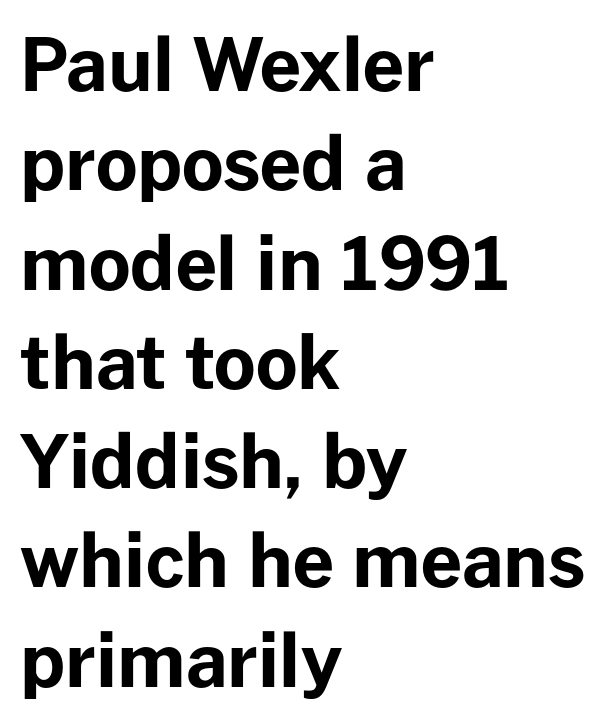
Check under the words: just untouched page. The letters advance in unequal steps, a hallmark of proportional type. Notice how the stems are strictly vertical — no italics here. Glyph-to-glyph distance matches everyday printed text.
